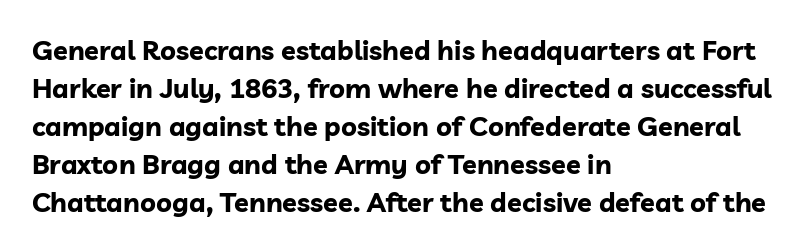
{"italic": "no", "bold": "yes", "underline": "no", "align": "left", "line_spacing": "normal", "line_spacing_ratio": 1.41, "letter_spacing": "normal", "letter_spacing_em": 0.0, "glyph_px": 27}
